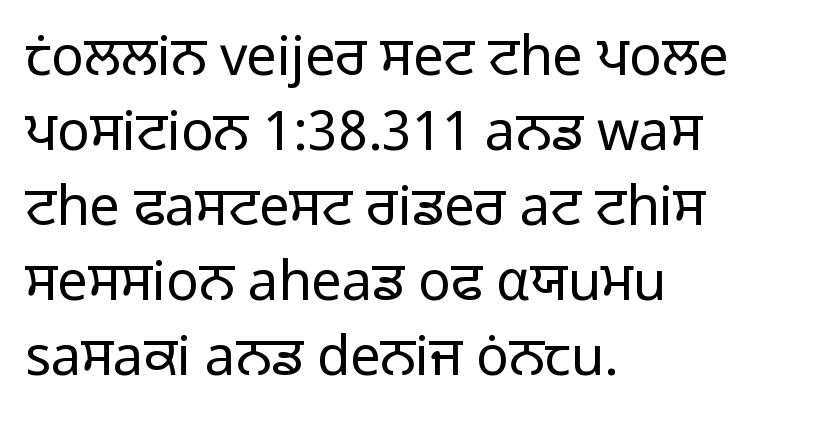
The image shows 54 px regular-weight sans-serif type, upright; set left-aligned, normal line spacing (1.39x), normal letter spacing, not underlined; low stroke contrast and a medium x-height.
